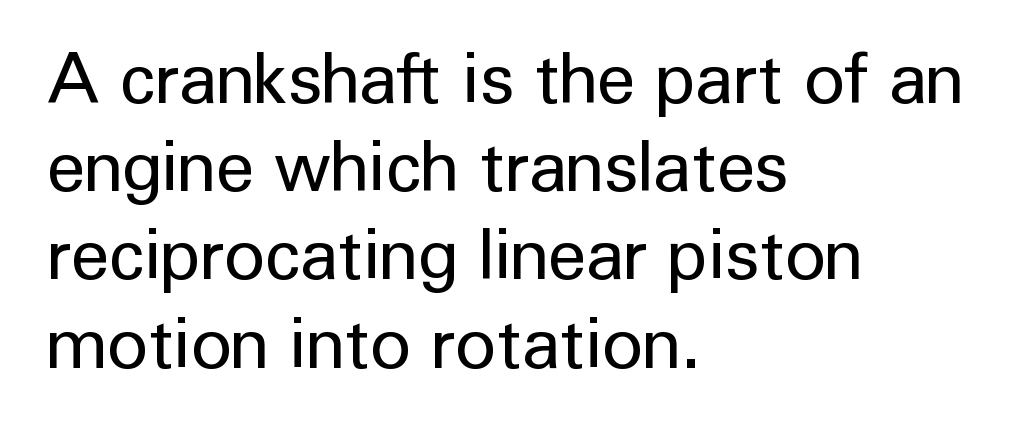
The image shows 70 px regular-weight sans-serif type, upright; set left-aligned, normal line spacing (1.26x), normal letter spacing, not underlined; low stroke contrast and a medium x-height.
